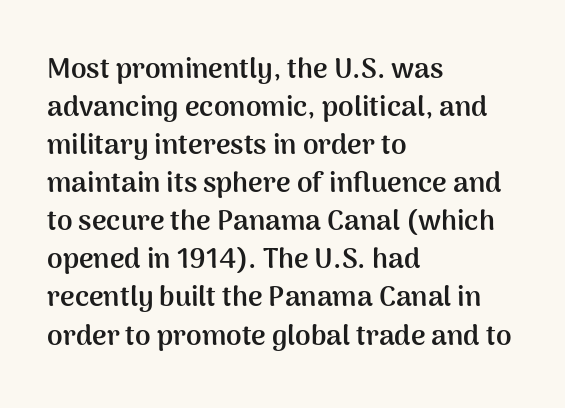
Q: Is the text bold? A: Yes.
Q: Is the text italic (slanted)? A: No, it is upright.
Q: Is the typeface a serif or a sans-serif typeface? A: Sans-serif.
Q: Is the text underlined? A: No.
Q: How is the paragraph aligned? A: Left-aligned.
Q: Is the spacing between letters normal or unusually wide? A: Normal.
Q: Is the spacing between lines tight, normal or loose? A: Normal.
Q: Width (condensed, normal, or wide)? A: Normal.
Q: Stroke contrast? A: Medium.
Q: x-height? A: Medium.
Q: Monospaced? A: No.
